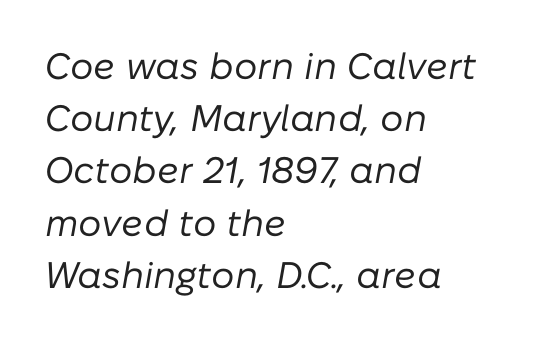
Bare-footed words on every line. A typesetter would call this proportional, since set widths differ per character. Short and long lines alike share a common starting point at left. Spacing between characters is what you'd get straight out of the box.
